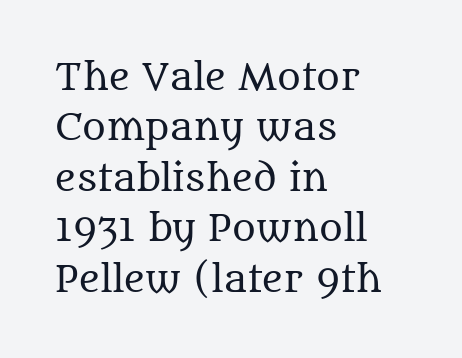
Line beginnings align vertically; line endings do not. Stroke terminals: seriffed. Check the space under the baseline: it is left empty. The vertical gap from one line to the next is medium.
